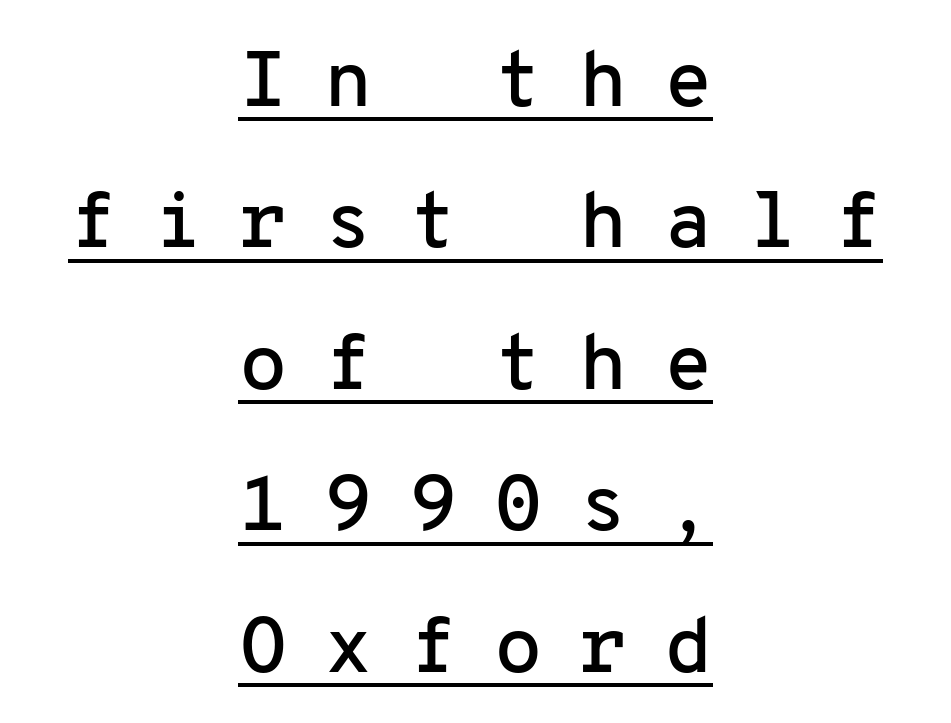
The image shows 79 px sans-serif type, upright, monospaced; set centered, line spacing 1.79x, unusually wide letter spacing (+0.46 em), underlined; low stroke contrast and a medium x-height.
